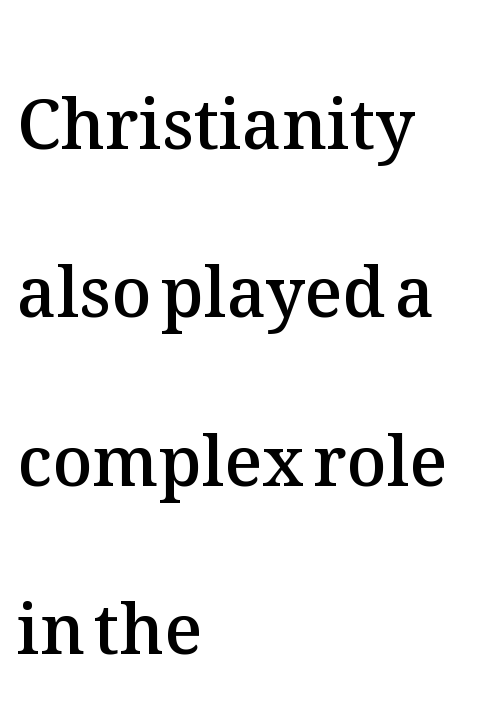
{"italic": "no", "bold": "semi", "weight": "semibold", "width": "normal", "stroke_contrast": "medium", "x_height": "medium", "monospaced": "no", "underline": "no", "align": "left", "line_spacing": "loose", "line_spacing_ratio": 2.44, "letter_spacing": "normal", "letter_spacing_em": 0.0, "glyph_px": 69}
